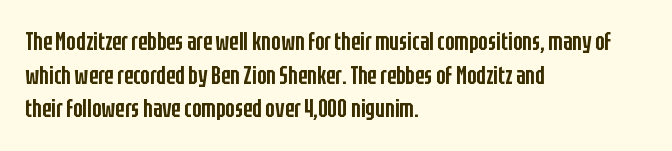
The image shows 25 px text type, upright; set left-aligned, normal line spacing (1.35x), normal letter spacing, not underlined.
